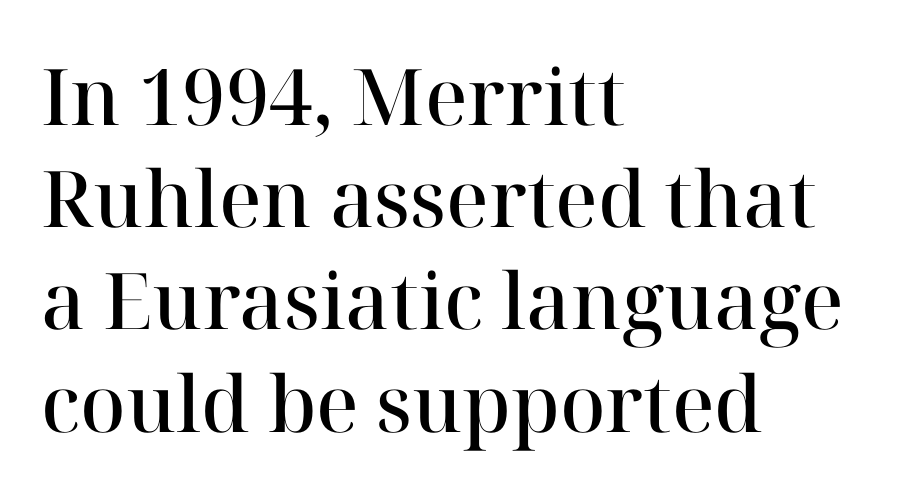
{"serif": "yes", "italic": "no", "bold": "semi", "weight": "semibold", "width": "normal", "stroke_contrast": "high", "x_height": "medium", "monospaced": "no", "underline": "no", "align": "left", "line_spacing": "normal", "line_spacing_ratio": 1.31, "letter_spacing": "normal", "letter_spacing_em": 0.0, "glyph_px": 78}
